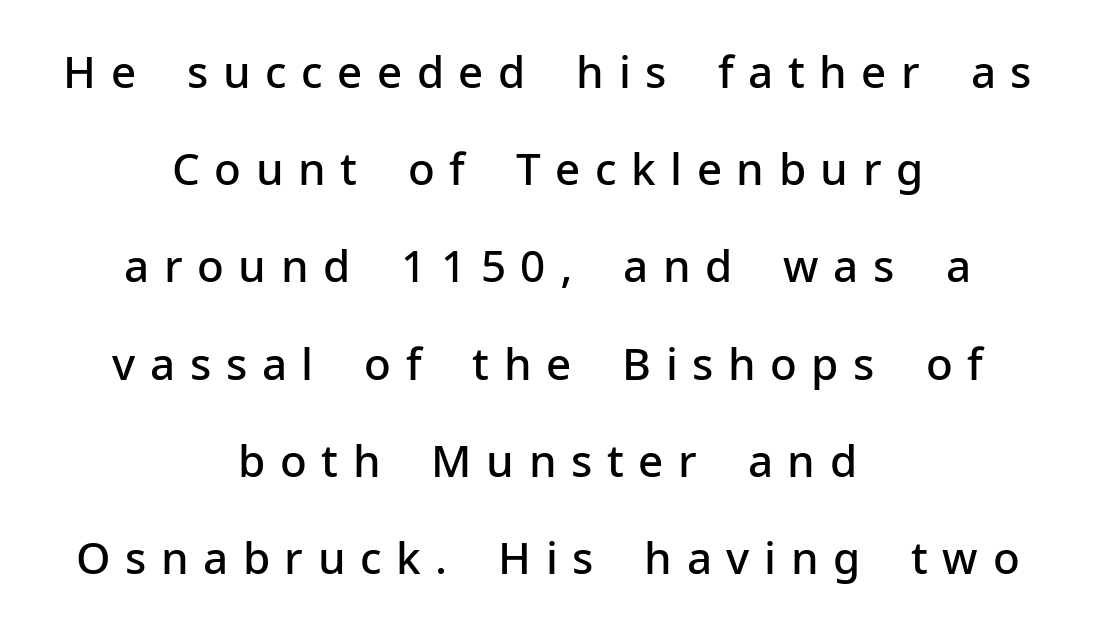
{"serif": "no", "italic": "no", "bold": "semi", "weight": "semibold", "width": "normal", "stroke_contrast": "low", "x_height": "medium", "monospaced": "no", "underline": "no", "align": "center", "line_spacing": "loose", "line_spacing_ratio": 2.21, "letter_spacing": "wide", "letter_spacing_em": 0.33, "glyph_px": 44}
